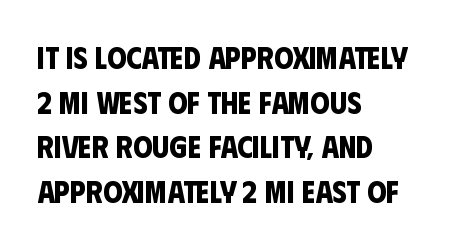
Q: Is the text bold? A: Yes.
Q: Is the typeface a serif or a sans-serif typeface? A: Sans-serif.
Q: Is the text underlined? A: No.
Q: How is the paragraph aligned? A: Left-aligned.
Q: Is the spacing between letters normal or unusually wide? A: Normal.
Q: Is the spacing between lines tight, normal or loose? A: Normal.
Q: Width (condensed, normal, or wide)? A: Condensed.
Q: Stroke contrast? A: Low.
Q: x-height? A: Large.
Q: Monospaced? A: No.
